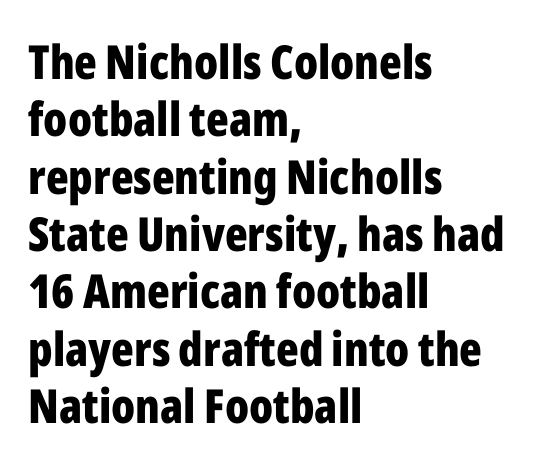
{"serif": "no", "italic": "no", "bold": "yes", "weight": "bold", "width": "condensed", "stroke_contrast": "low", "x_height": "medium", "monospaced": "no", "underline": "no", "align": "left", "line_spacing_ratio": 1.22, "letter_spacing": "normal", "letter_spacing_em": 0.0, "glyph_px": 47}
